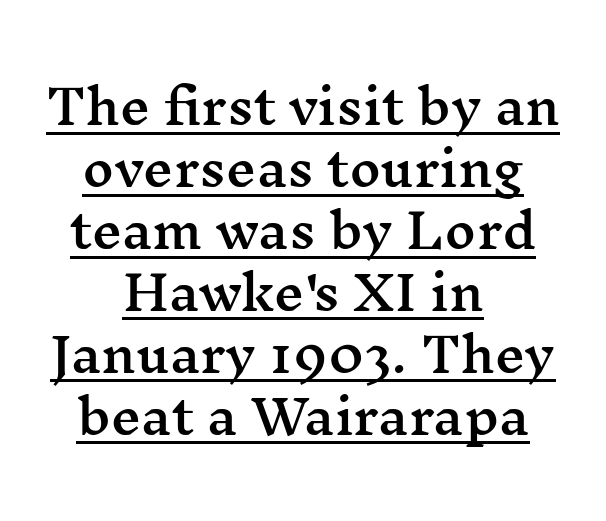
Looks like regular typesetting: each glyph gets only the width it needs. Alignment: centered. The typeface chosen for these lines features serifs. The axis of the letterforms is exactly vertical. Default kerning and tracking; the words read as compact shapes. Leading: standard.
